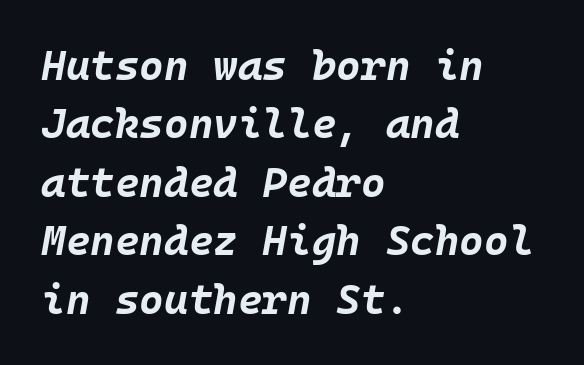
The image shows 42 px bold type, italic (leaning right), monospaced; set left-aligned, normal line spacing (1.39x), normal letter spacing, not underlined; low stroke contrast and a large x-height.
